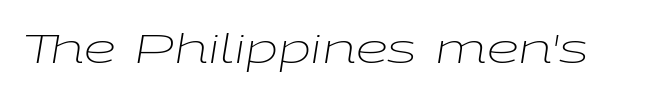
The image shows 41 px light, wide type, italic (leaning right); set normal letter spacing, not underlined; low stroke contrast and a medium x-height.
